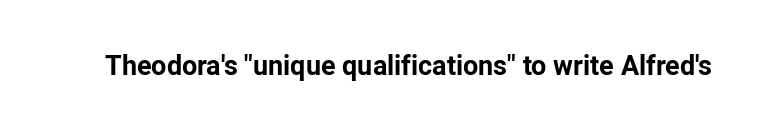
What stands out about the letter spacing? Nothing — it is the standard amount. No italicization has been applied; the sample stays upright. The gap between lines stays unmarked. Thick stems and heavy bowls — unmistakably bold.
